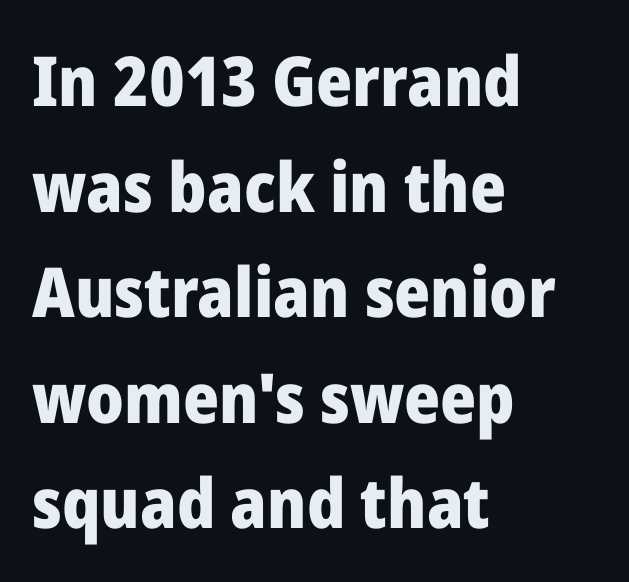
Q: Is the text bold? A: Yes.
Q: Is the text italic (slanted)? A: No, it is upright.
Q: Is the typeface a serif or a sans-serif typeface? A: Sans-serif.
Q: Is the text underlined? A: No.
Q: How is the paragraph aligned? A: Left-aligned.
Q: Is the spacing between letters normal or unusually wide? A: Normal.
Q: Is the spacing between lines tight, normal or loose? A: Normal.
Q: Width (condensed, normal, or wide)? A: Normal.
Q: Stroke contrast? A: Low.
Q: x-height? A: Medium.
Q: Monospaced? A: No.
